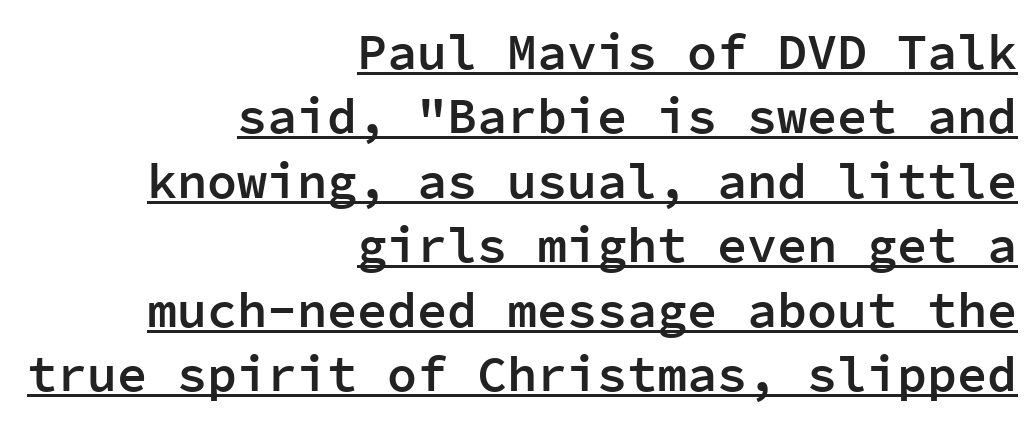
Q: Is the text bold? A: Semi-bold.
Q: Is the text italic (slanted)? A: No, it is upright.
Q: Is the typeface a serif or a sans-serif typeface? A: Sans-serif.
Q: Is the text underlined? A: Yes.
Q: How is the paragraph aligned? A: Right-aligned.
Q: Is the spacing between letters normal or unusually wide? A: Normal.
Q: Is the spacing between lines tight, normal or loose? A: Normal.
Q: Width (condensed, normal, or wide)? A: Normal.
Q: Stroke contrast? A: Low.
Q: x-height? A: Medium.
Q: Monospaced? A: Yes.
